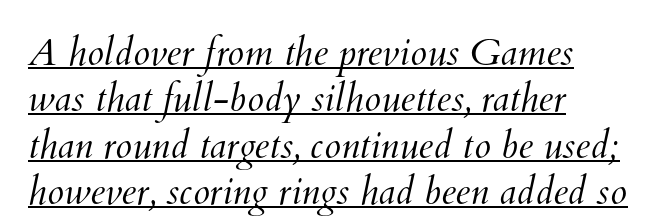
The image shows 38 px light type; set left-aligned, line spacing 1.22x, normal letter spacing, underlined; medium stroke contrast and a small x-height.
